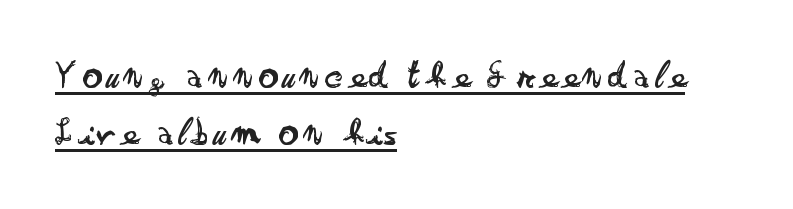
{"serif": "no", "italic": "no", "bold": "no", "weight": "regular", "width": "wide", "stroke_contrast": "low", "x_height": "small", "monospaced": "no", "underline": "yes", "align": "left", "line_spacing": "normal", "line_spacing_ratio": 1.47, "glyph_px": 39}
